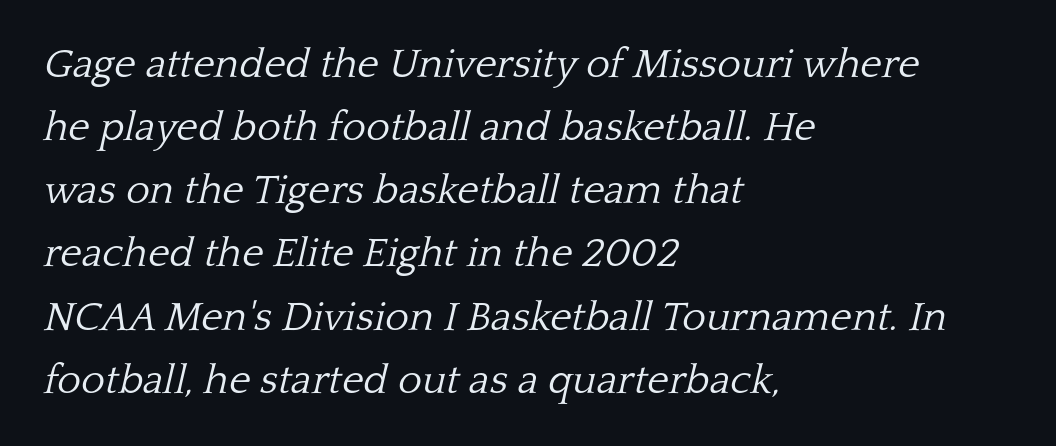
Q: Is the text bold? A: No.
Q: Is the text italic (slanted)? A: Yes, it leans right by about 13 degrees.
Q: Is the typeface a serif or a sans-serif typeface? A: Serif.
Q: Is the text underlined? A: No.
Q: How is the paragraph aligned? A: Left-aligned.
Q: Is the spacing between letters normal or unusually wide? A: Normal.
Q: Is the spacing between lines tight, normal or loose? A: Normal.
Q: Width (condensed, normal, or wide)? A: Normal.
Q: Stroke contrast? A: Low.
Q: x-height? A: Medium.
Q: Monospaced? A: No.
